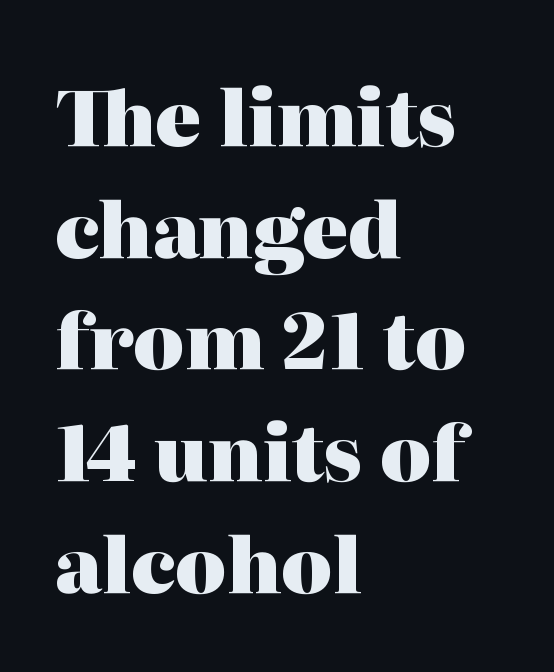
The image shows 77 px heavy serif type, upright; set left-aligned, normal line spacing (1.45x), normal letter spacing, not underlined; high stroke contrast and a medium x-height.
